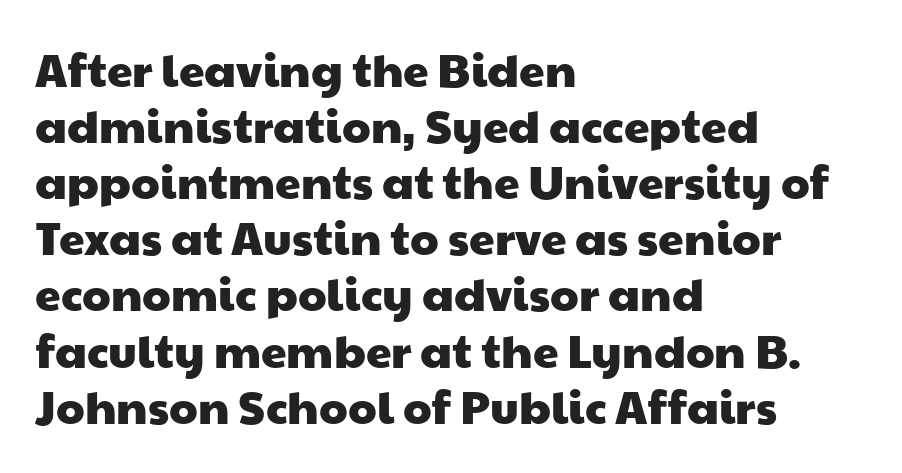
A clean baseline with only descenders dipping below it. The letters carry no serifs — their stems end cleanly without finishing strokes. These lines are rendered in a variable-pitch font. The paragraph shown leans on its left margin. Compared with typical body copy, the letter spacing here is the same.
